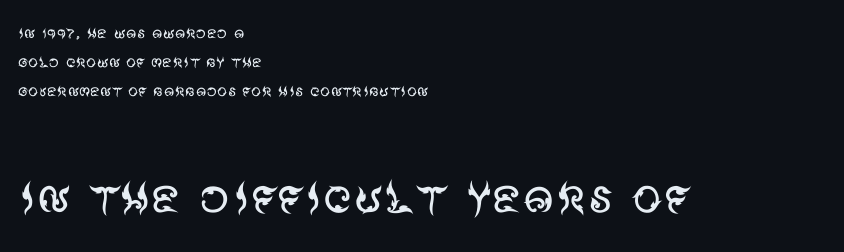
Is this a sans? Yes — the strokes have no serifs. Is there any slant? The stems are plumb. These lines keep a tight, regular rhythm from letter to letter. Character size in the trailing block exceeds that of the leading block. Caption: multi-line text, flush left, ragged right.
